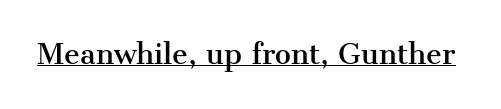
The image shows 27 px text type, upright; set normal letter spacing, underlined.
